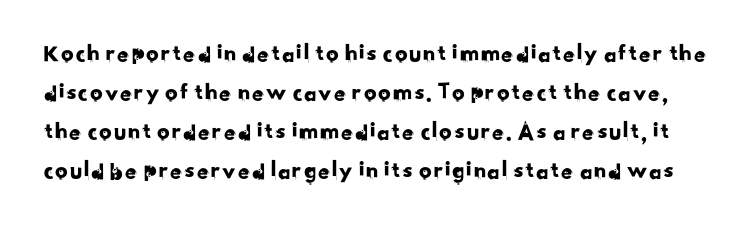
{"underline": "no", "line_spacing": "normal", "line_spacing_ratio": 1.56, "letter_spacing": "normal", "letter_spacing_em": 0.0, "glyph_px": 25}
